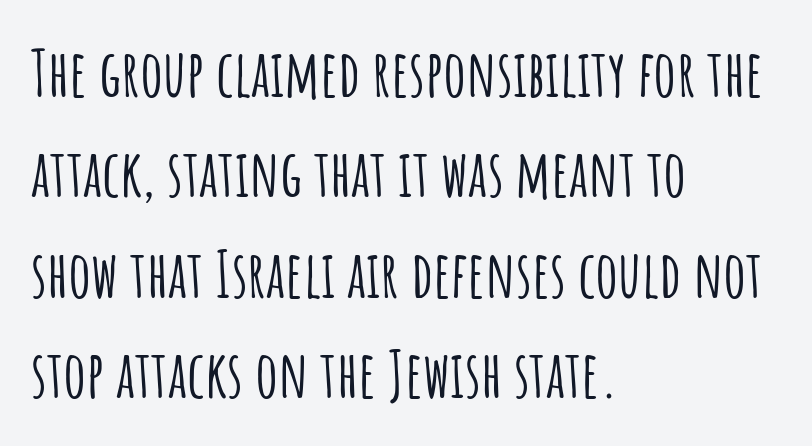
The image shows 64 px condensed sans-serif type, upright; set left-aligned, normal line spacing (1.57x), normal letter spacing, not underlined; low stroke contrast and a large x-height.
